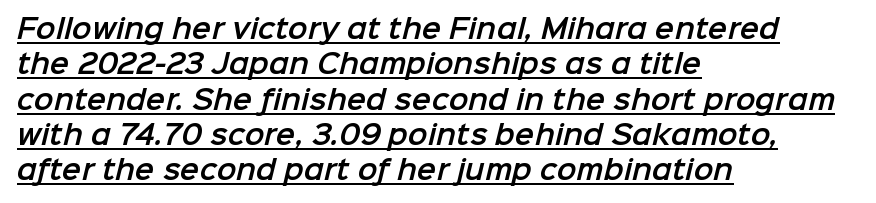
Q: Is the text underlined? A: Yes.
Q: How is the paragraph aligned? A: Left-aligned.
Q: Is the spacing between letters normal or unusually wide? A: Normal.
Q: Is the spacing between lines tight, normal or loose? A: Normal.
